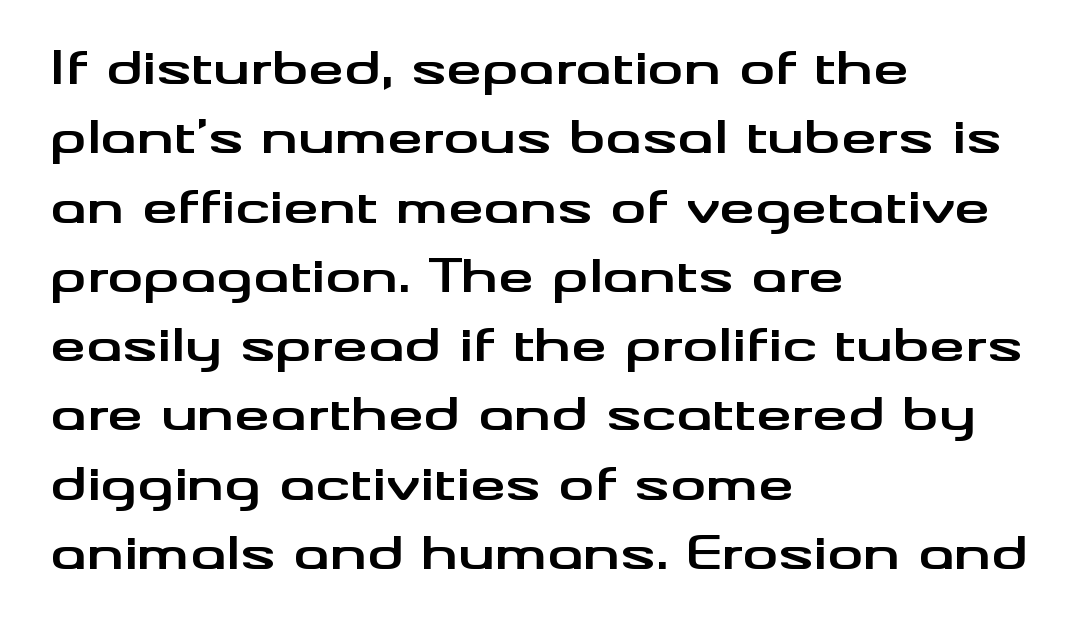
Q: Is the text bold? A: Yes.
Q: Is the text italic (slanted)? A: No, it is upright.
Q: Is the typeface a serif or a sans-serif typeface? A: Sans-serif.
Q: Is the text underlined? A: No.
Q: How is the paragraph aligned? A: Left-aligned.
Q: Is the spacing between letters normal or unusually wide? A: Normal.
Q: Is the spacing between lines tight, normal or loose? A: Normal.
Q: Width (condensed, normal, or wide)? A: Wide.
Q: Stroke contrast? A: Medium.
Q: x-height? A: Small.
Q: Monospaced? A: No.
